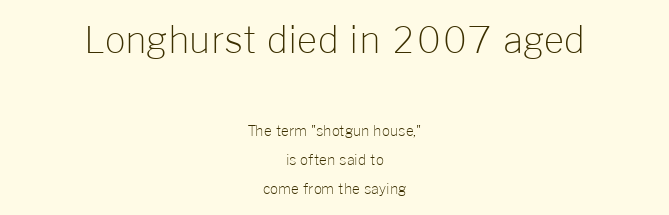
Descenders are the only things crossing below the line. Does the leading feel generous? Absolutely, it's lavish. Nothing sits at the stroke ends, so this counts as sans-serif. Does the copy run flush right? No — it is centered line by line. The letters advance in unequal steps, a hallmark of proportional type. Do the letters lean? They stand straight.
